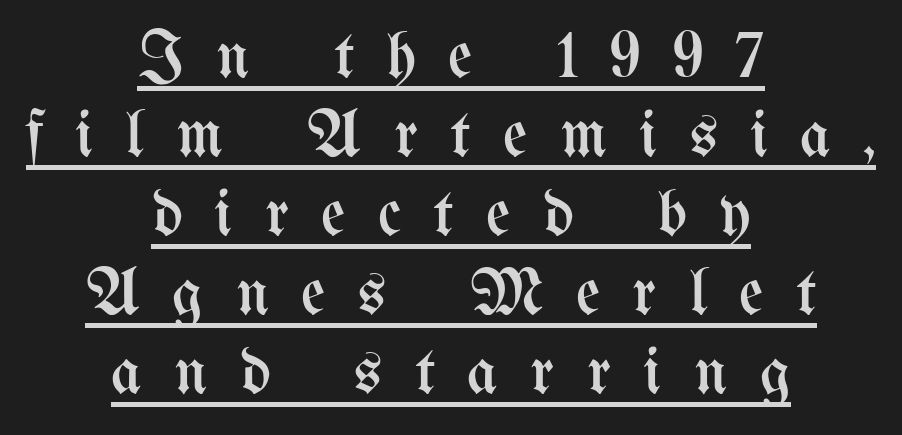
{"italic": "no", "bold": "no", "weight": "regular", "width": "condensed", "stroke_contrast": "medium", "x_height": "medium", "monospaced": "no", "underline": "yes", "align": "center", "line_spacing_ratio": 1.18, "letter_spacing": "wide", "letter_spacing_em": 0.48, "glyph_px": 67}
